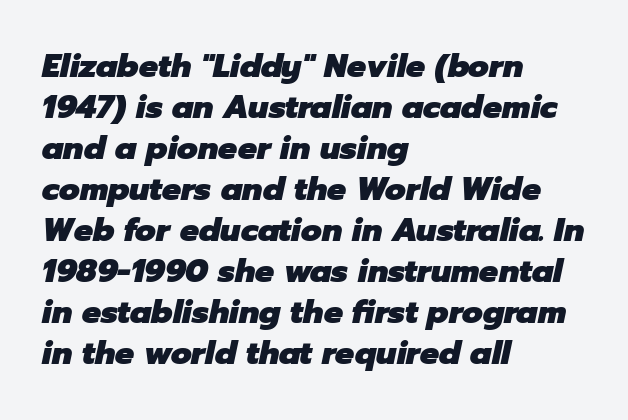
{"italic": "yes", "lean": "right", "slant_degrees": 12, "bold": "yes", "weight": "heavy", "width": "normal", "stroke_contrast": "low", "x_height": "medium", "monospaced": "no", "underline": "no", "align": "left", "line_spacing": "normal", "line_spacing_ratio": 1.28, "letter_spacing": "normal", "letter_spacing_em": 0.0, "glyph_px": 32}
